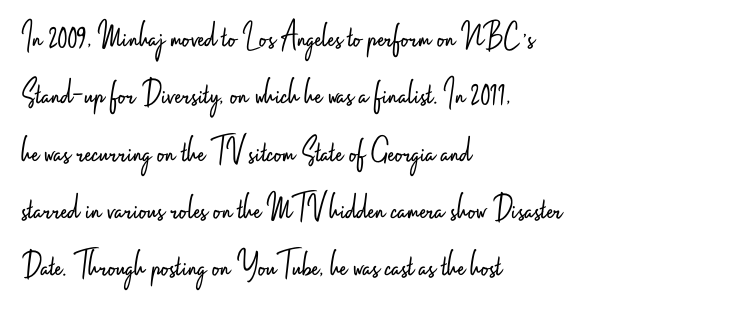
The image shows 37 px light, condensed sans-serif type; set left-aligned, normal line spacing (1.55x), normal letter spacing, not underlined; low stroke contrast and a small x-height.
